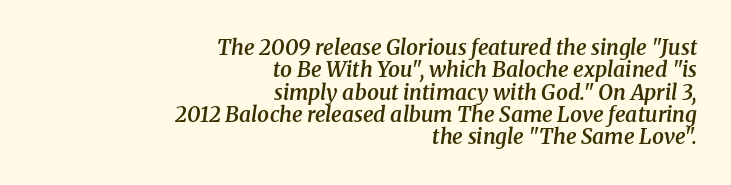
Q: Is the text bold? A: Semi-bold.
Q: Is the text italic (slanted)? A: Yes, it leans right by about 8 degrees.
Q: Is the text underlined? A: No.
Q: How is the paragraph aligned? A: Right-aligned.
Q: Is the spacing between letters normal or unusually wide? A: Normal.
Q: Is the spacing between lines tight, normal or loose? A: Tight.
